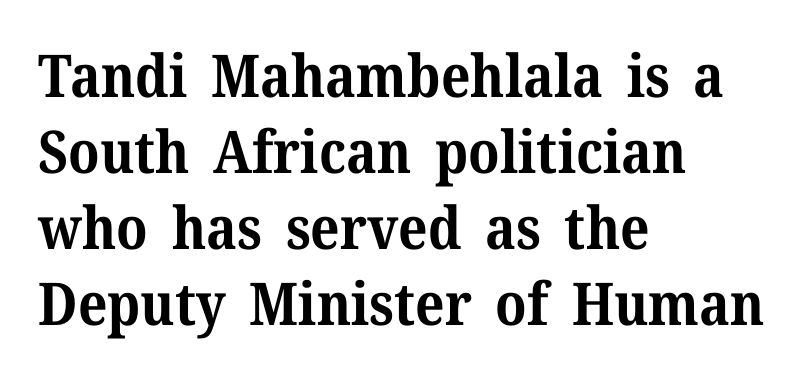
The image shows 59 px bold serif type, upright; set left-aligned, normal line spacing (1.29x), normal letter spacing, not underlined; medium stroke contrast and a medium x-height.
